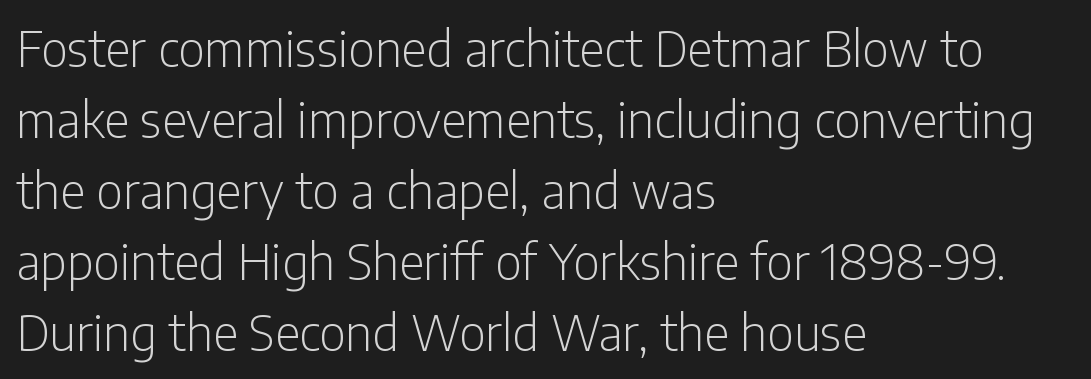
{"serif": "no", "italic": "no", "bold": "no", "weight": "light", "width": "condensed", "stroke_contrast": "low", "x_height": "medium", "monospaced": "no", "underline": "no", "align": "left", "line_spacing": "normal", "line_spacing_ratio": 1.45, "letter_spacing": "normal", "letter_spacing_em": 0.0, "glyph_px": 49}
